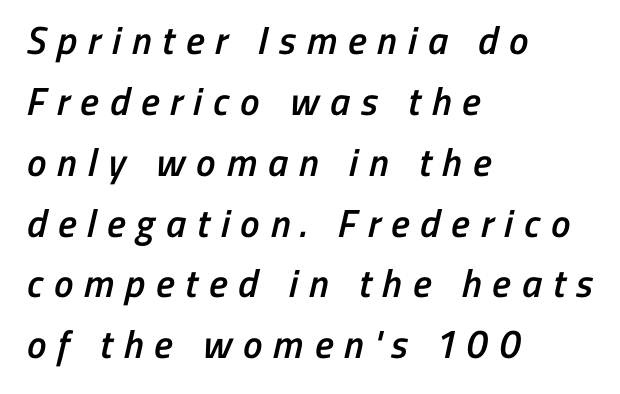
There is plenty of visible air inserted between adjacent glyphs. Is this a fixed-width face? No — the glyphs have proportional, varying widths. A semibold gives these letters moderate extra thickness, short of bold. Classification — sans serif. Plain, unruled lines of type.
